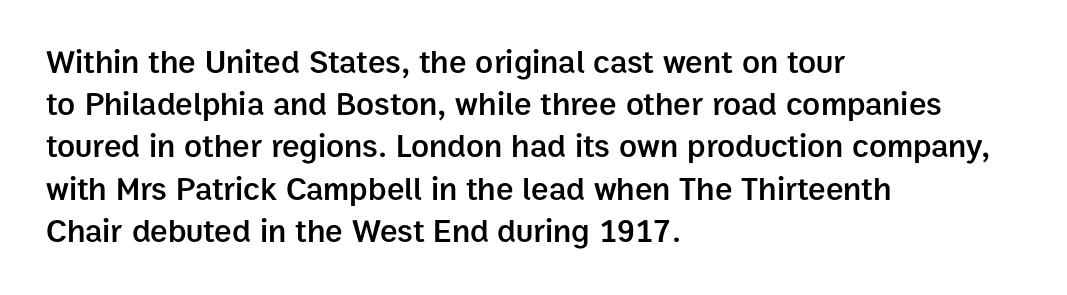
{"serif": "no", "italic": "no", "bold": "semi", "weight": "semibold", "width": "normal", "stroke_contrast": "low", "x_height": "medium", "monospaced": "no", "underline": "no", "align": "left", "line_spacing": "normal", "line_spacing_ratio": 1.28, "letter_spacing": "normal", "letter_spacing_em": 0.0, "glyph_px": 33}
